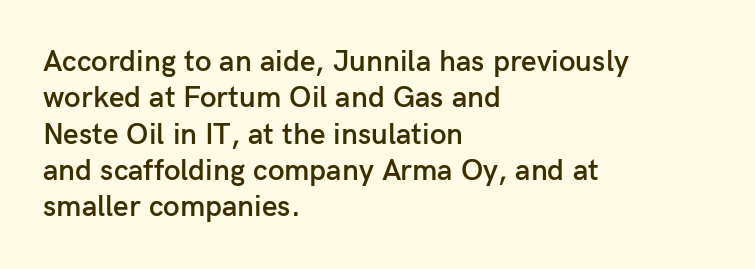
Spacing between characters is what you'd get straight out of the box. Is this a sans? Yes — the strokes have no serifs. This sample is left-justified, so line endings fall wherever the words run out. This is the regular roman posture of the typeface. Nobody drew a line under any word here. Typesetter's note: demi weight, one step under bold.
